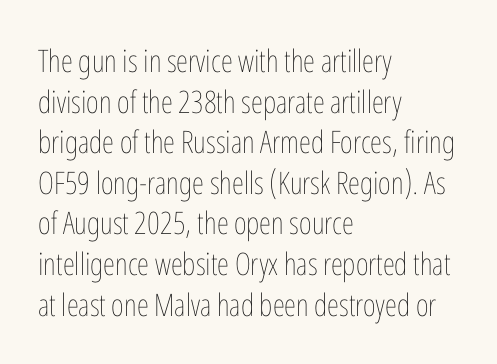
{"italic": "no", "bold": "no", "weight": "thin", "width": "condensed", "stroke_contrast": "low", "x_height": "medium", "monospaced": "no", "underline": "no", "align": "left", "line_spacing": "normal", "line_spacing_ratio": 1.31, "letter_spacing": "normal", "letter_spacing_em": 0.0, "glyph_px": 31}
